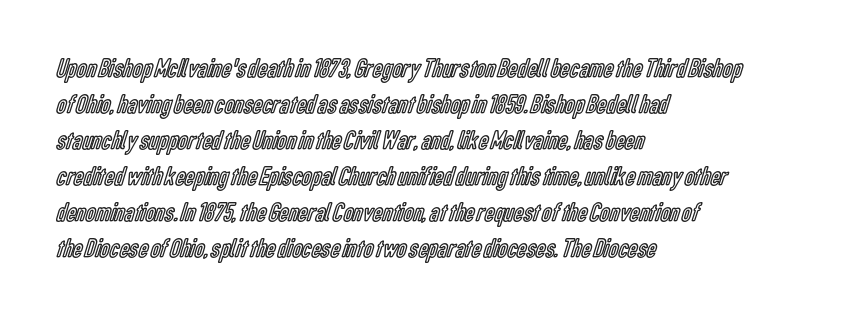
The image shows 27 px text type; set left-aligned, normal line spacing (1.33x), normal letter spacing, not underlined.
